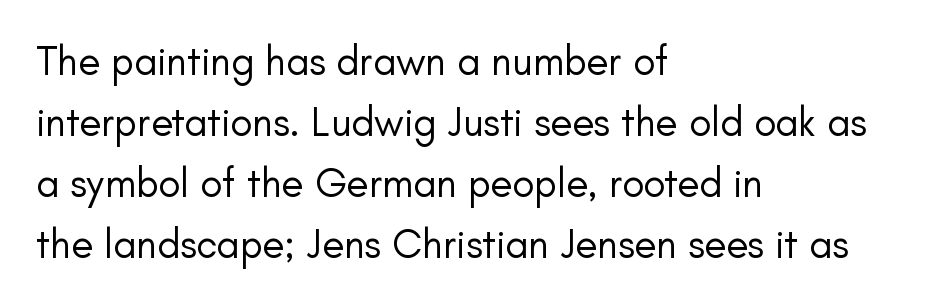
Q: Is the text bold? A: No.
Q: Is the text italic (slanted)? A: No, it is upright.
Q: Is the typeface a serif or a sans-serif typeface? A: Sans-serif.
Q: Is the text underlined? A: No.
Q: How is the paragraph aligned? A: Left-aligned.
Q: Is the spacing between letters normal or unusually wide? A: Normal.
Q: Is the spacing between lines tight, normal or loose? A: Normal.
Q: Width (condensed, normal, or wide)? A: Normal.
Q: Stroke contrast? A: Low.
Q: x-height? A: Small.
Q: Monospaced? A: No.
